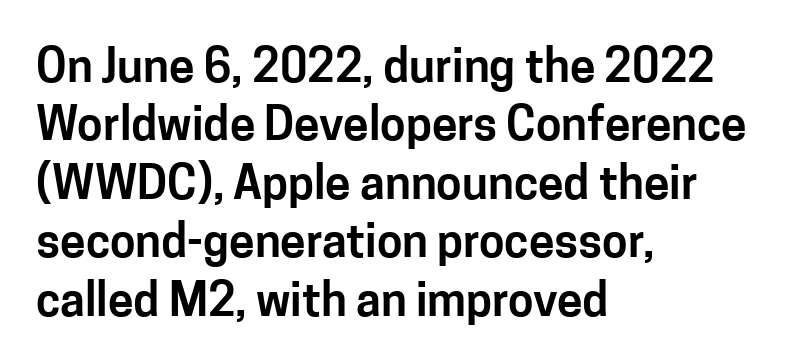
Q: Is the text italic (slanted)? A: No, it is upright.
Q: Is the typeface a serif or a sans-serif typeface? A: Sans-serif.
Q: Is the text underlined? A: No.
Q: How is the paragraph aligned? A: Left-aligned.
Q: Is the spacing between letters normal or unusually wide? A: Normal.
Q: Is the spacing between lines tight, normal or loose? A: Normal.
Q: Width (condensed, normal, or wide)? A: Normal.
Q: Stroke contrast? A: Low.
Q: x-height? A: Medium.
Q: Monospaced? A: No.
